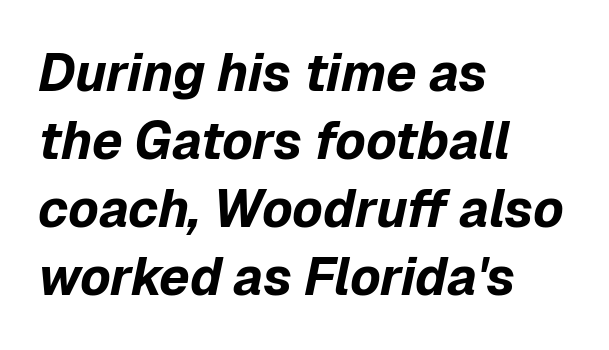
Q: Is the text bold? A: Yes.
Q: Is the text italic (slanted)? A: Yes, it leans right by about 12 degrees.
Q: Is the text underlined? A: No.
Q: How is the paragraph aligned? A: Left-aligned.
Q: Is the spacing between letters normal or unusually wide? A: Normal.
Q: Is the spacing between lines tight, normal or loose? A: Normal.
Q: Width (condensed, normal, or wide)? A: Normal.
Q: Stroke contrast? A: Low.
Q: x-height? A: Medium.
Q: Monospaced? A: No.
